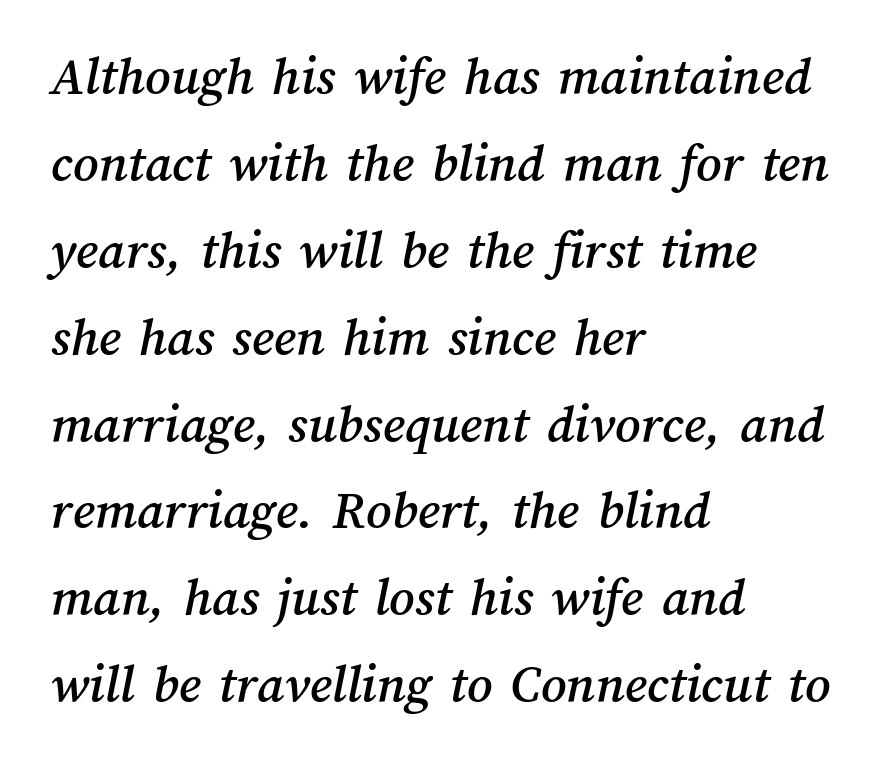
These lines sit exactly where default settings would place them. The rendering keeps characters at their native spacing. Here the designer chose a conventional face with non-uniform glyph widths. Descender tails drop into unmarked territory. This sample is left-justified, so line endings fall wherever the words run out.
